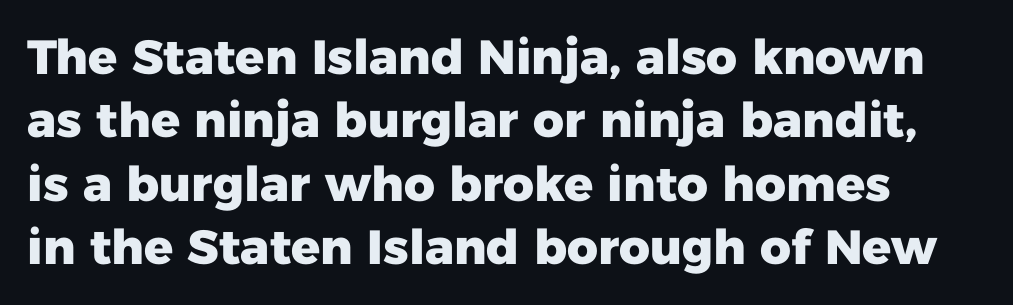
Q: Is the text bold? A: Yes.
Q: Is the text italic (slanted)? A: No, it is upright.
Q: Is the typeface a serif or a sans-serif typeface? A: Sans-serif.
Q: Is the text underlined? A: No.
Q: Is the spacing between letters normal or unusually wide? A: Normal.
Q: Is the spacing between lines tight, normal or loose? A: Normal.
Q: Width (condensed, normal, or wide)? A: Normal.
Q: Stroke contrast? A: Low.
Q: x-height? A: Medium.
Q: Monospaced? A: No.
